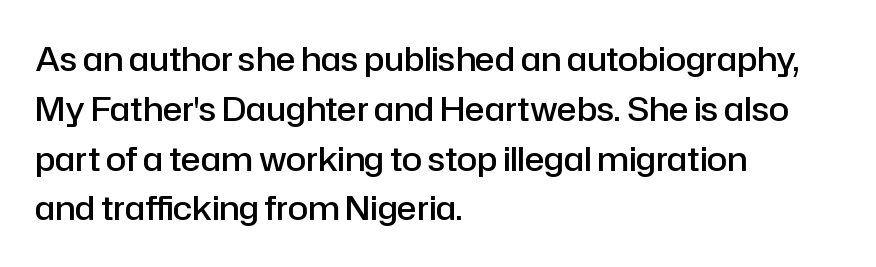
{"serif": "no", "italic": "no", "bold": "semi", "weight": "semibold", "width": "normal", "stroke_contrast": "low", "x_height": "medium", "monospaced": "no", "underline": "no", "align": "left", "line_spacing": "normal", "line_spacing_ratio": 1.51, "letter_spacing": "normal", "letter_spacing_em": 0.0, "glyph_px": 33}
